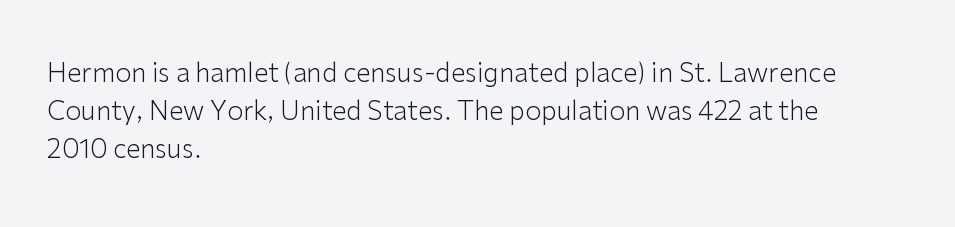
Q: Is the text bold? A: No.
Q: Is the text italic (slanted)? A: No, it is upright.
Q: Is the text underlined? A: No.
Q: How is the paragraph aligned? A: Left-aligned.
Q: Is the spacing between letters normal or unusually wide? A: Normal.
Q: Is the spacing between lines tight, normal or loose? A: Normal.
